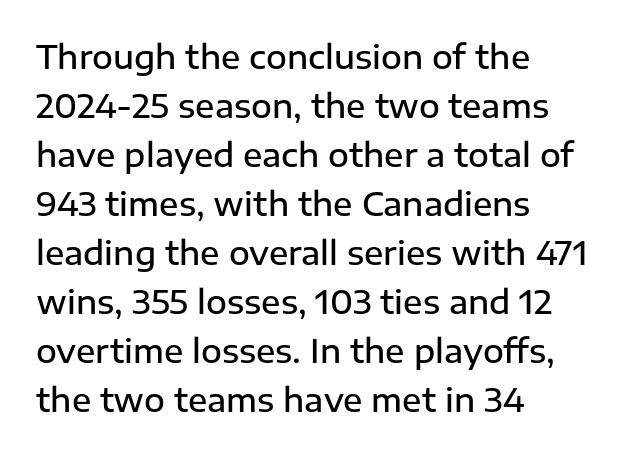
{"serif": "no", "italic": "no", "bold": "semi", "weight": "semibold", "width": "normal", "stroke_contrast": "low", "x_height": "medium", "monospaced": "no", "underline": "no", "align": "left", "line_spacing": "normal", "line_spacing_ratio": 1.53, "letter_spacing": "normal", "letter_spacing_em": 0.0, "glyph_px": 32}
